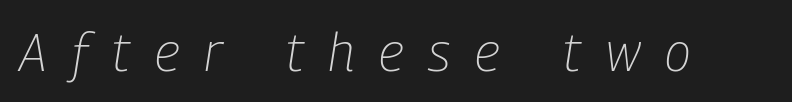
{"italic": "yes", "lean": "right", "slant_degrees": 9, "bold": "no", "weight": "light", "width": "condensed", "stroke_contrast": "low", "x_height": "medium", "monospaced": "no", "underline": "no", "letter_spacing": "wide", "letter_spacing_em": 0.47, "glyph_px": 53}
